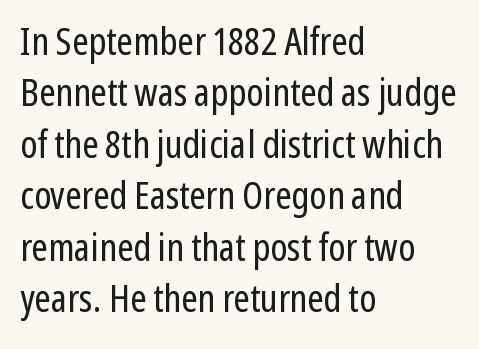
{"serif": "no", "italic": "no", "bold": "no", "weight": "regular", "width": "condensed", "stroke_contrast": "low", "x_height": "medium", "monospaced": "no", "underline": "no", "align": "left", "line_spacing": "normal", "line_spacing_ratio": 1.32, "letter_spacing": "normal", "letter_spacing_em": 0.0, "glyph_px": 39}
